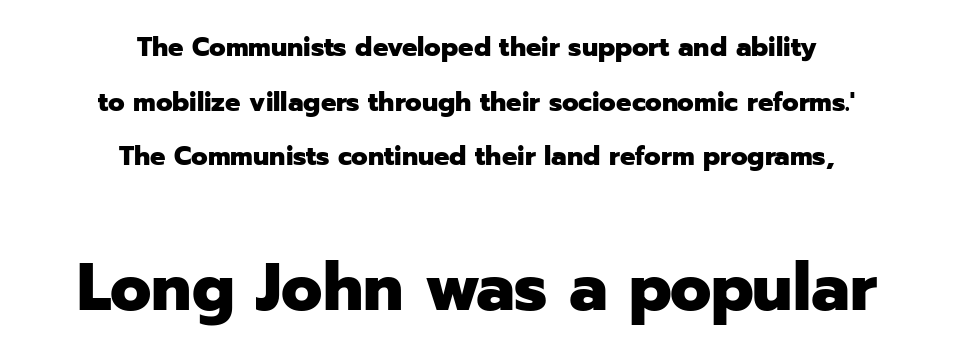
Nobody drew a line under any word here. Every letter is thick-stroked: bold, no question. Does the copy run flush right? No — it is centered line by line. What's the leading like? Stretched, with rows far apart. These lines are rendered in a variable-pitch font.
